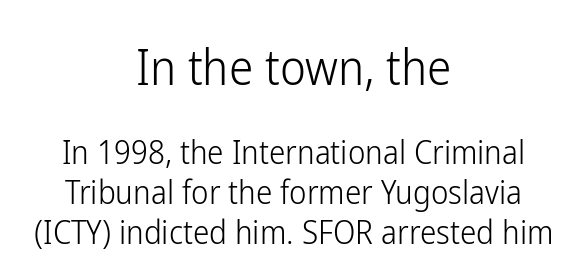
{"serif": "no", "italic": "no", "bold": "no", "weight": "light", "width": "condensed", "stroke_contrast": "low", "x_height": "medium", "monospaced": "no", "underline": "no", "align": "center", "line_spacing_ratio": 1.22, "letter_spacing": "normal", "letter_spacing_em": 0.0, "larger_block": "first", "size_ratio": 1.48, "glyph_px": 49}
